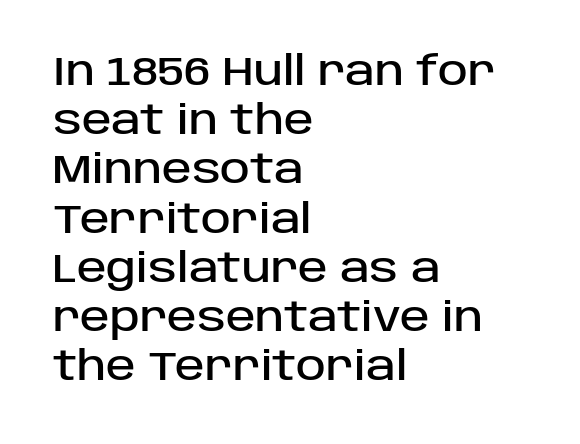
{"serif": "no", "italic": "no", "width": "normal", "stroke_contrast": "low", "x_height": "large", "monospaced": "no", "underline": "no", "align": "left", "line_spacing_ratio": 1.23, "letter_spacing": "normal", "letter_spacing_em": 0.0, "glyph_px": 40}
